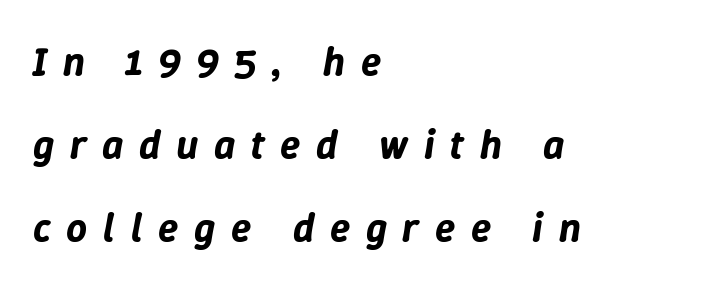
Each letter keeps its own natural width here, so spacing adapts to shape. The glyphs are unaccompanied by any horizontal stroke below them. Looking at the ascenders, they clearly lean. The ragged edge is on the right, which tells us the setting is flush left.
